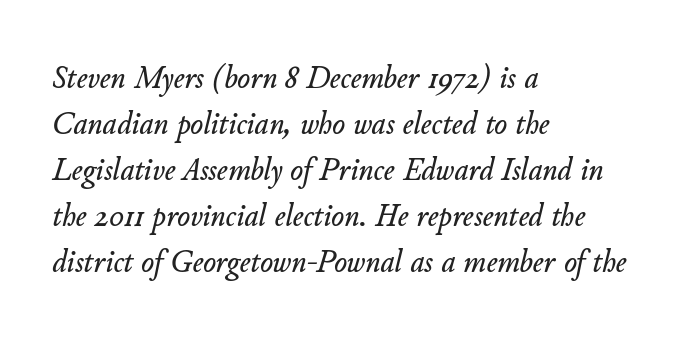
Does the copy run flush right? No — it runs flush left. Lines of text with bare space underneath. Would a proofreader flag this as italicized? Yes. Spacing verdict: proportional, widths tailored to each character.
